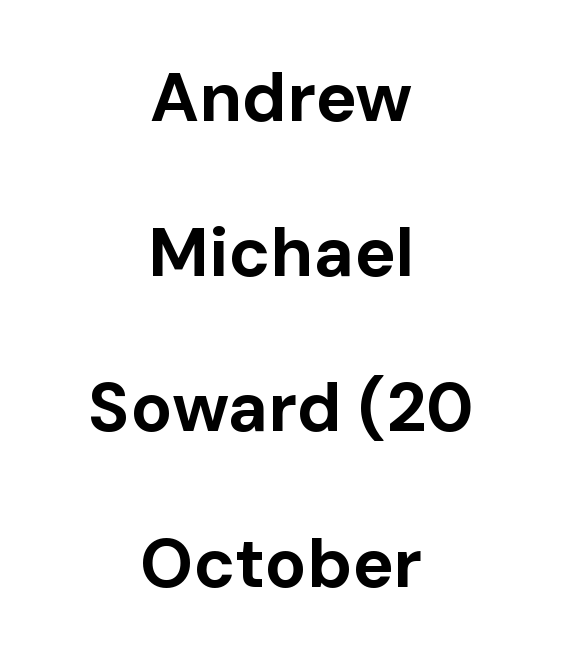
The image shows 69 px bold sans-serif type, upright; set centered, loose line spacing (2.25x), normal letter spacing, not underlined; low stroke contrast and a medium x-height.
